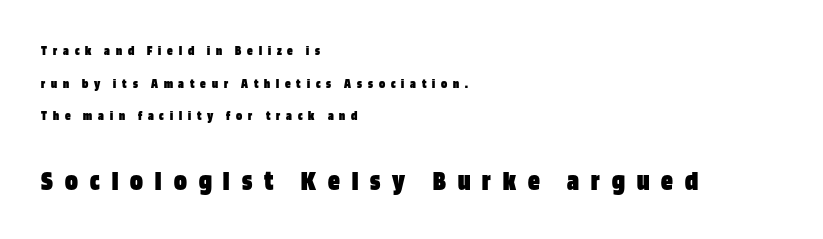
The image shows 29 px heavy, condensed sans-serif type, upright; set left-aligned, loose line spacing (2.33x), unusually wide letter spacing (+0.42 em), not underlined; the second (bottom) block is 2.07x larger; low stroke contrast and a large x-height.
